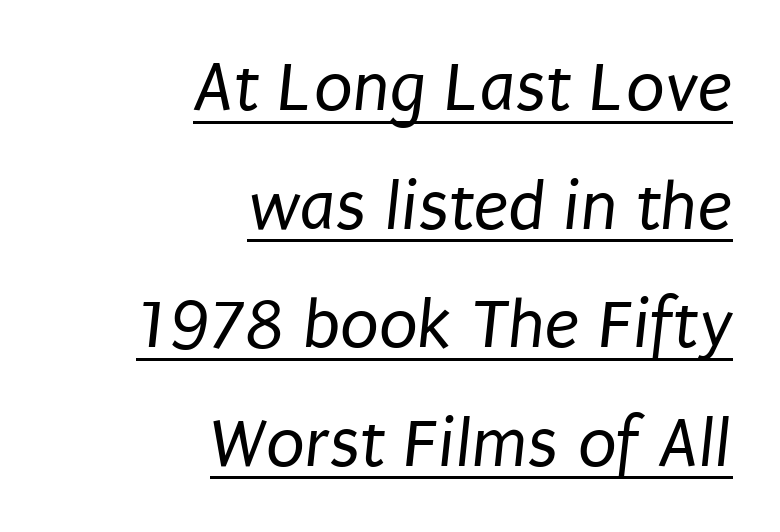
The image shows 71 px regular-weight, condensed sans-serif type; set right-aligned, normal line spacing (1.67x), normal letter spacing, underlined; low stroke contrast and a large x-height.
